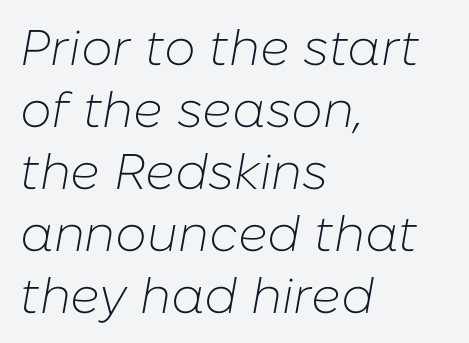
Compared with a typical body face, this is equally light or lighter still. Words float on clear page, feet unadorned. The rendering anchors every line to the left-hand side. The typography opts for an oblique posture over an upright one.
